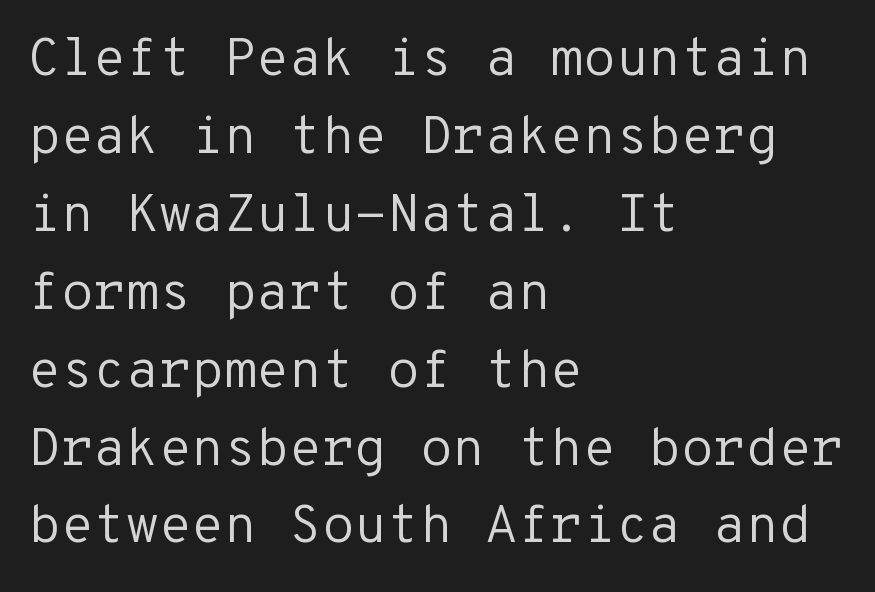
{"serif": "no", "italic": "no", "bold": "no", "weight": "regular", "width": "normal", "stroke_contrast": "low", "x_height": "medium", "monospaced": "yes", "underline": "no", "align": "left", "line_spacing": "normal", "line_spacing_ratio": 1.47, "letter_spacing": "normal", "letter_spacing_em": 0.0, "glyph_px": 53}
